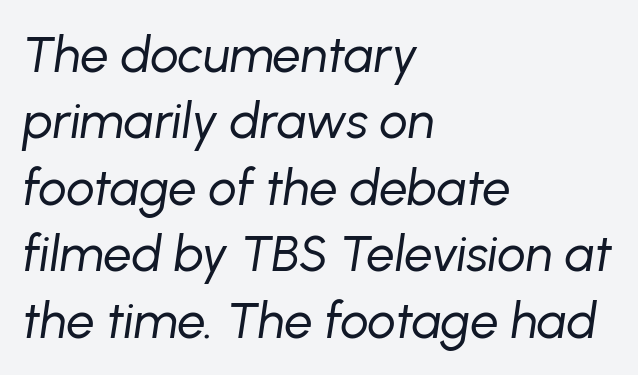
The face used here is rendered with its standard letterfit. No chunkiness to these letters — they're not bold. Varying glyph widths throughout — classic text-font behaviour. Whoever set this chose a conventional vertical rhythm. Visually the block forms a straight wall on the left and a jagged coastline on the right.
